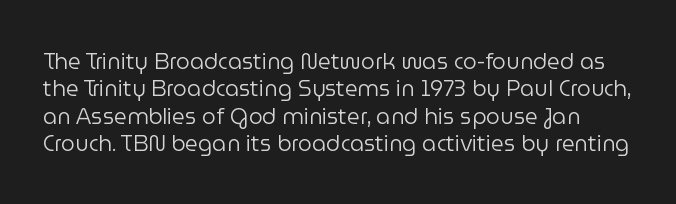
Q: Is the text bold? A: No.
Q: Is the text italic (slanted)? A: No, it is upright.
Q: Is the text underlined? A: No.
Q: Is the spacing between letters normal or unusually wide? A: Normal.
